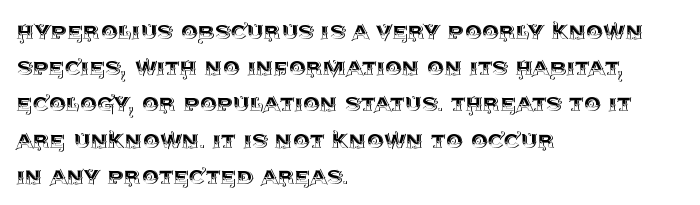
{"italic": "no", "underline": "no", "align": "left", "line_spacing": "normal", "line_spacing_ratio": 1.34, "letter_spacing": "normal", "letter_spacing_em": 0.0, "glyph_px": 27}
